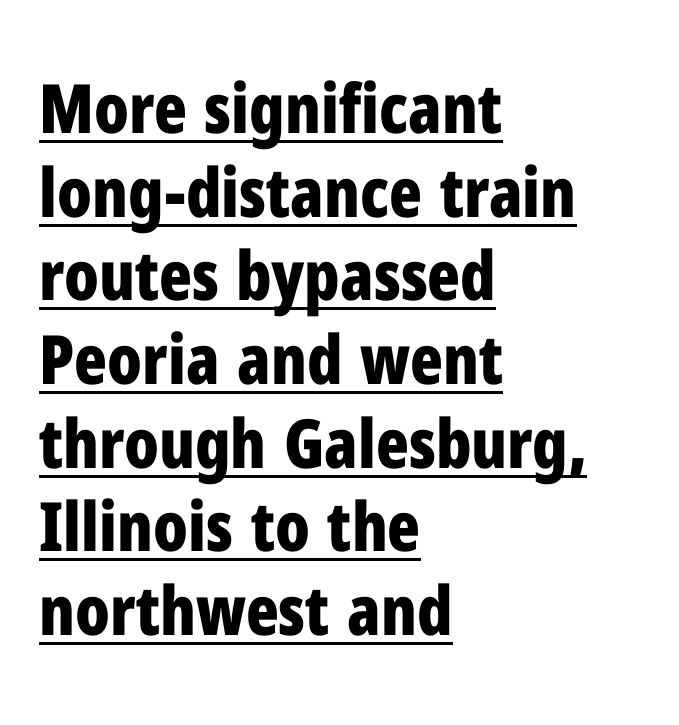
The image shows 68 px bold, condensed sans-serif type, upright; set left-aligned, line spacing 1.23x, normal letter spacing, underlined; low stroke contrast and a medium x-height.
